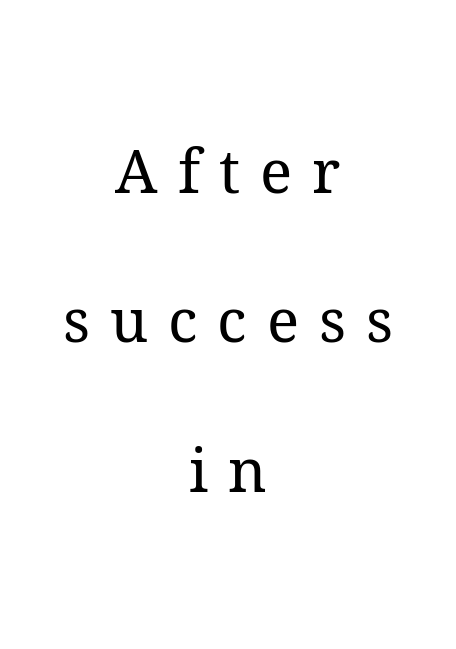
Quick note: underline off. Think standard paragraph weight, or any step lighter than that. This is roman type, the default non-slanted kind. The line texture is sparse and dotted thanks to wide tracking. Widely set lines give the paragraph a tall, airy silhouette. Teacher's note: observe the equal gaps on both sides — that is centered alignment.
